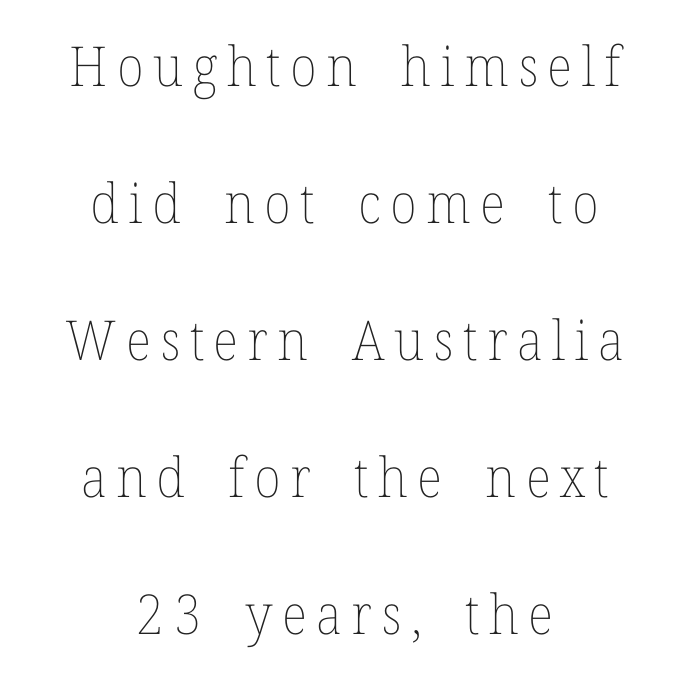
The image shows 55 px thin type, upright; set centered, loose line spacing (2.49x), not underlined; low stroke contrast and a medium x-height.
